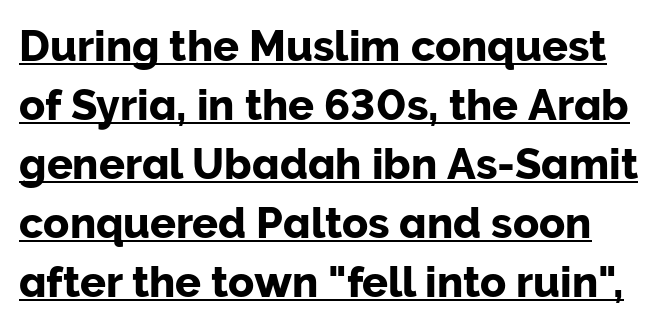
Q: Is the text italic (slanted)? A: No, it is upright.
Q: Is the typeface a serif or a sans-serif typeface? A: Sans-serif.
Q: Is the text underlined? A: Yes.
Q: Is the spacing between letters normal or unusually wide? A: Normal.
Q: Is the spacing between lines tight, normal or loose? A: Normal.
Q: Width (condensed, normal, or wide)? A: Normal.
Q: Stroke contrast? A: Low.
Q: x-height? A: Medium.
Q: Monospaced? A: No.
